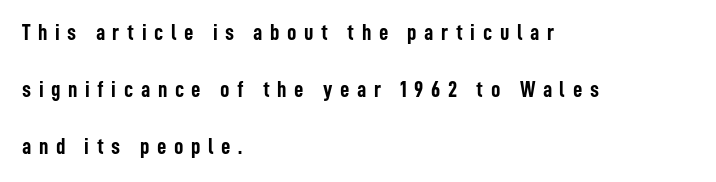
Q: Is the text bold? A: Yes.
Q: Is the text italic (slanted)? A: No, it is upright.
Q: Is the text underlined? A: No.
Q: How is the paragraph aligned? A: Left-aligned.
Q: Is the spacing between letters normal or unusually wide? A: Unusually wide.
Q: Is the spacing between lines tight, normal or loose? A: Loose.
